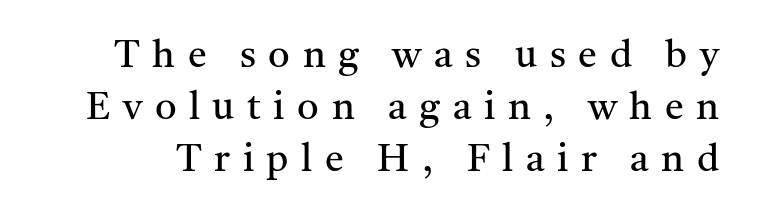
Check under the words: just untouched page. Unlike italic type, these characters show no tilt at all. Does the type have serifs? Yes, each stem ends in a small foot. Does the leading feel generous? No, just average.
